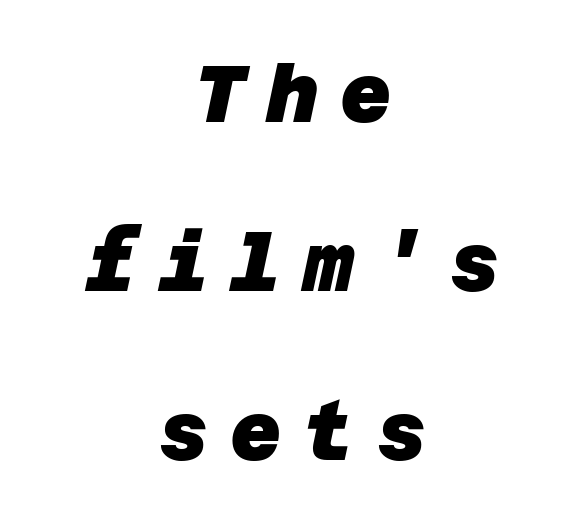
{"serif": "no", "bold": "yes", "weight": "heavy", "width": "normal", "stroke_contrast": "low", "x_height": "large", "underline": "no", "align": "center", "line_spacing": "loose", "line_spacing_ratio": 2.14, "letter_spacing": "wide", "letter_spacing_em": 0.27, "glyph_px": 79}
